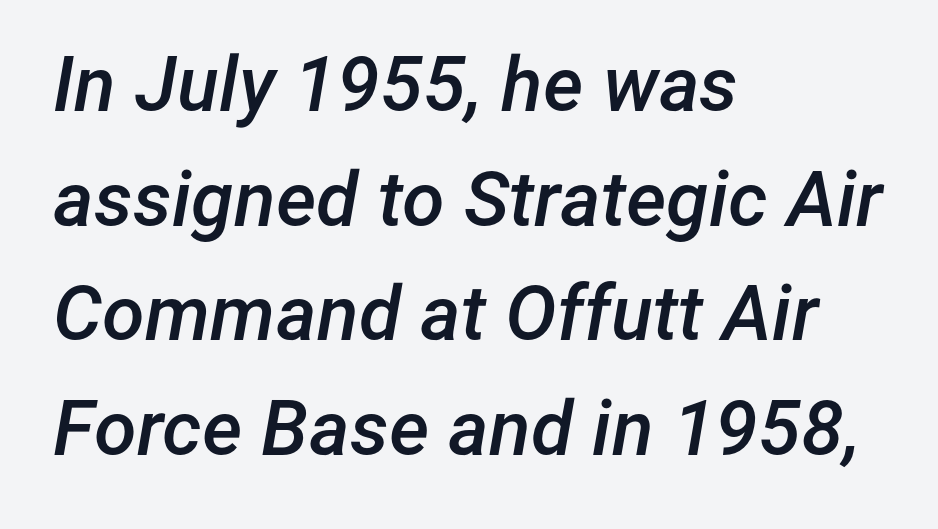
Leading matches the norm, producing a regular column. The passage is arranged the way most books set body copy — flush left. There's an unmistakable incline to the writing here. Glyph-to-glyph distance matches everyday printed text. Plain, unruled lines of type.
